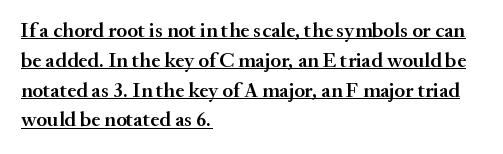
A fair bit of extra ink — the face is semibold, not bold. You could call the tracking neutral — neither tight nor loose. In CSS terms this would be text-align: left. Underlined type.
